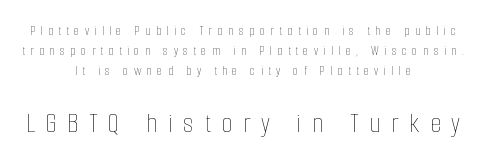
Q: Is the text bold? A: No.
Q: Is the text italic (slanted)? A: No, it is upright.
Q: Is the text underlined? A: No.
Q: How is the paragraph aligned? A: Centered.
Q: Is the spacing between letters normal or unusually wide? A: Unusually wide.
Q: Is the spacing between lines tight, normal or loose? A: Normal.
Q: Which block of text is set in a larger size, the first (top) or the second (bottom)? A: The second (bottom) one.
Q: Width (condensed, normal, or wide)? A: Condensed.
Q: Stroke contrast? A: Low.
Q: x-height? A: Medium.
Q: Monospaced? A: No.
